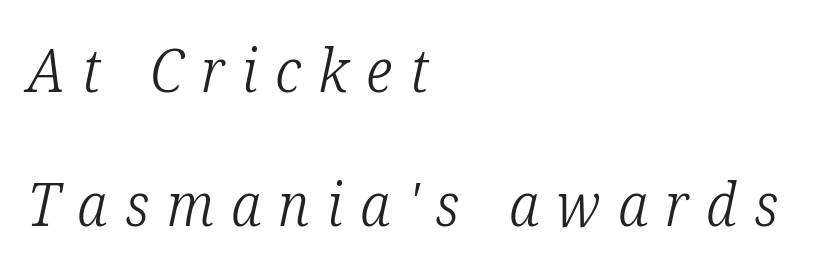
{"serif": "yes", "italic": "yes", "lean": "right", "slant_degrees": 12, "bold": "no", "weight": "light", "width": "condensed", "stroke_contrast": "low", "x_height": "medium", "monospaced": "no", "underline": "no", "align": "left", "line_spacing": "loose", "line_spacing_ratio": 2.24, "letter_spacing": "wide", "letter_spacing_em": 0.29, "glyph_px": 60}
